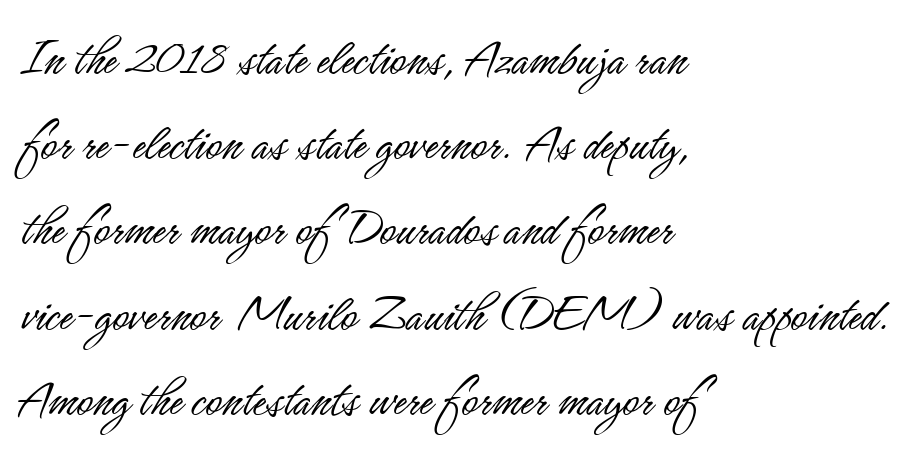
Stroke terminals: plain, sans-serif. Evenly set lines give the paragraph a standard silhouette. The lines are quadded left.
